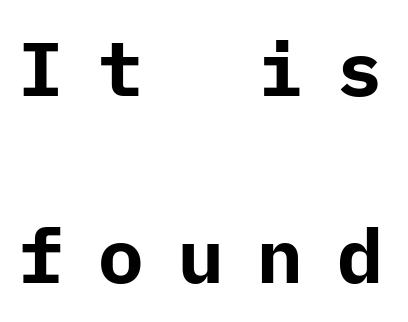
Q: Is the text bold? A: Yes.
Q: Is the text italic (slanted)? A: No, it is upright.
Q: Is the typeface a serif or a sans-serif typeface? A: Sans-serif.
Q: Is the text underlined? A: No.
Q: Is the spacing between letters normal or unusually wide? A: Unusually wide.
Q: Is the spacing between lines tight, normal or loose? A: Loose.
Q: Width (condensed, normal, or wide)? A: Normal.
Q: Stroke contrast? A: Low.
Q: x-height? A: Medium.
